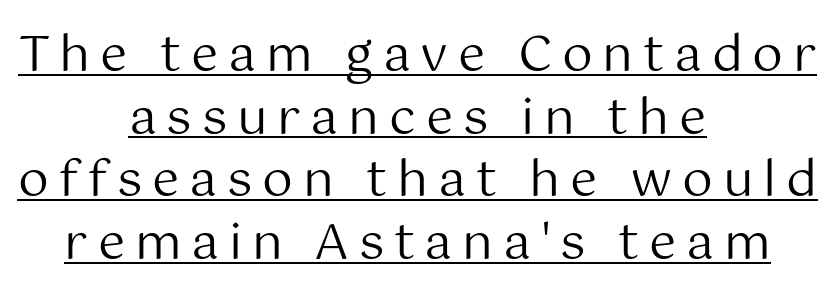
Here the designer chose a conventional face with non-uniform glyph widths. Leading matches the norm, producing a regular column. In terms of letterform style, serifs are entirely absent. The lettering is marked with a stroke running underneath it. Heft: none added — not bold. These lines stack symmetrically, like a column narrowing and widening about its center.
